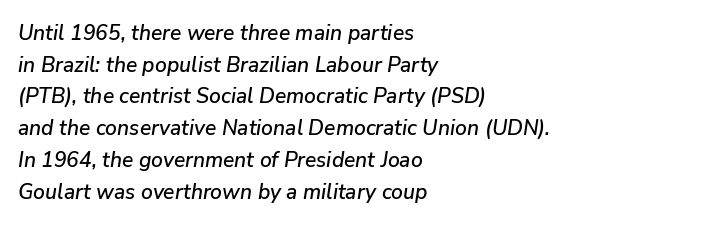
The image shows 21 px text type, italic (leaning right); set left-aligned, normal line spacing (1.51x), normal letter spacing, not underlined.
